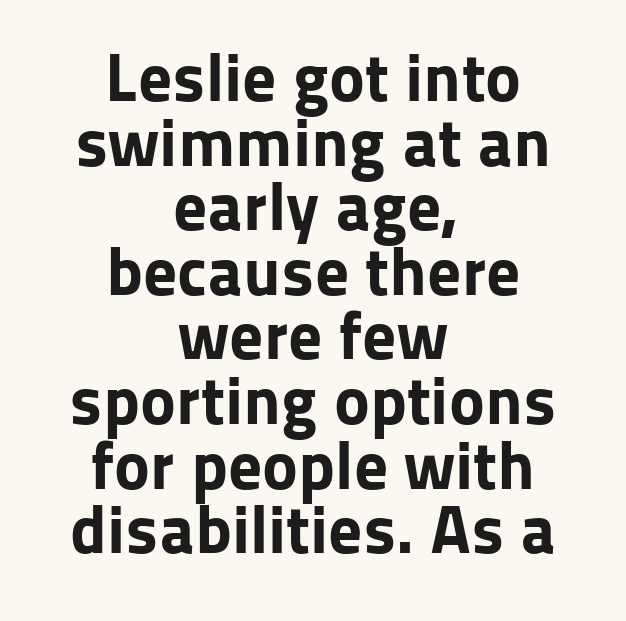
The image shows 68 px bold sans-serif type, upright; set centered, tight line spacing (0.95x), normal letter spacing, not underlined; low stroke contrast and a medium x-height.
